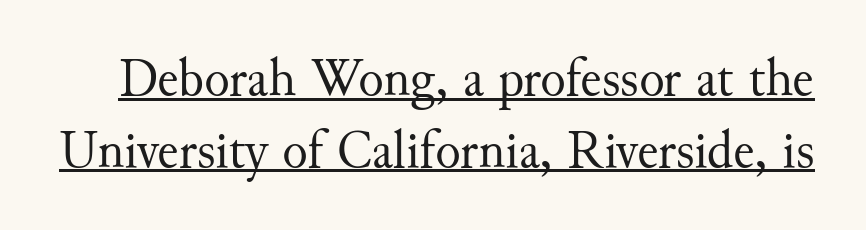
Nobody touched the tracking dial on this one. Each line of the rendering has a horizontal stroke beneath the glyphs. Spacing verdict: proportional, widths tailored to each character. Heaviness? Minimal to ordinary, like unemphasized prose. Evenly set lines give the paragraph a standard silhouette.
